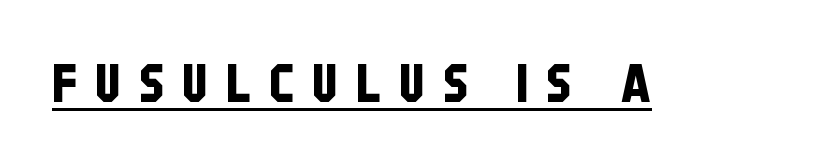
A typesetter would label this face a sans. This rendering widens character spacing well past its baseline value. The face used here is proportionally spaced, like ordinary book or web type. Is there an underline? Yes — a line sits under the letters.
